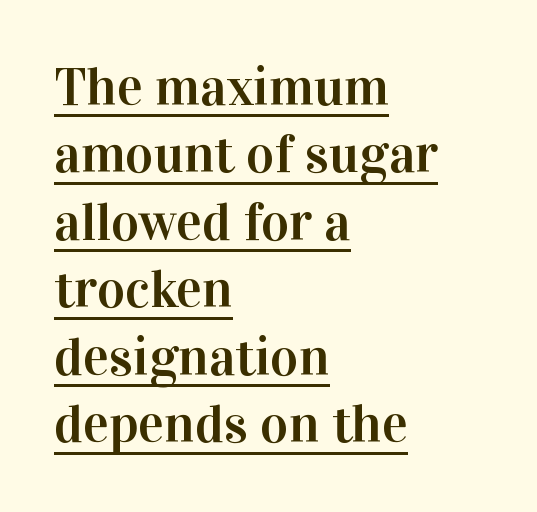
{"serif": "yes", "italic": "no", "width": "normal", "stroke_contrast": "high", "x_height": "medium", "monospaced": "no", "underline": "yes", "align": "left", "line_spacing": "normal", "line_spacing_ratio": 1.25, "letter_spacing": "normal", "letter_spacing_em": 0.0, "glyph_px": 54}
